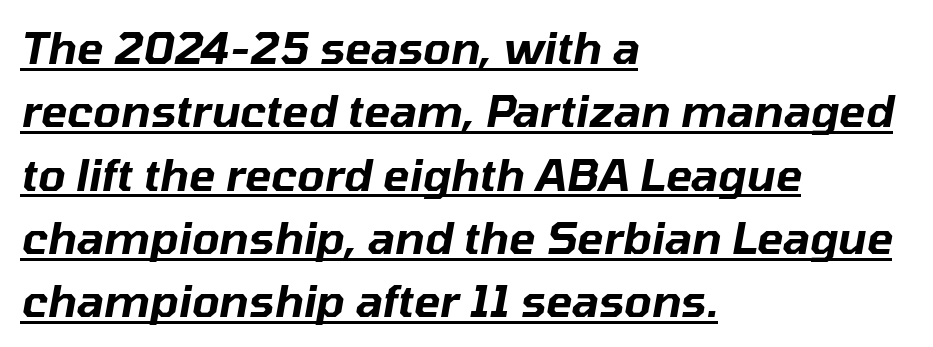
The horizontal fit of the characters is conventional and even. One-word summary of the alignment: left. Slanted lettering throughout. A typesetter would call this proportional, since set widths differ per character. Regarding leading, the lines here are spaced in the standard way. The words here are underlined.
